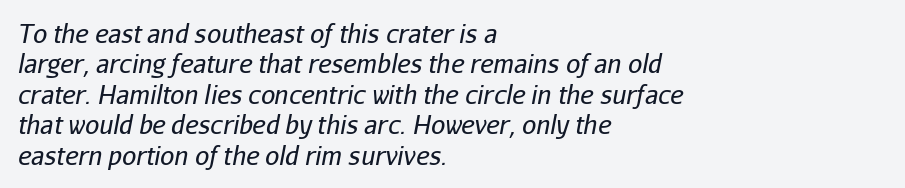
{"italic": "yes", "lean": "right", "slant_degrees": 11, "bold": "no", "underline": "no", "align": "left", "line_spacing_ratio": 1.22, "letter_spacing": "normal", "letter_spacing_em": 0.0, "glyph_px": 25}
